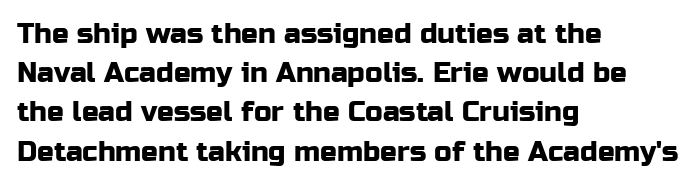
The image shows 28 px sans-serif type, upright; set left-aligned, normal line spacing (1.4x), normal letter spacing, not underlined; low stroke contrast and a medium x-height.
